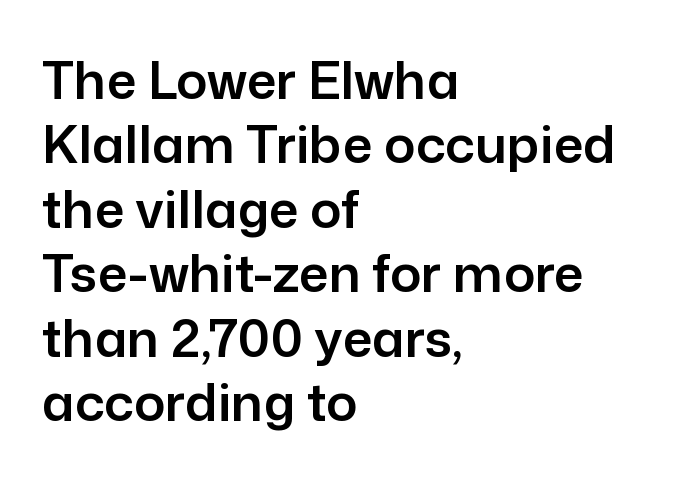
{"serif": "no", "italic": "no", "width": "normal", "stroke_contrast": "low", "x_height": "medium", "monospaced": "no", "underline": "no", "align": "left", "line_spacing_ratio": 1.24, "letter_spacing": "normal", "letter_spacing_em": 0.0, "glyph_px": 52}
